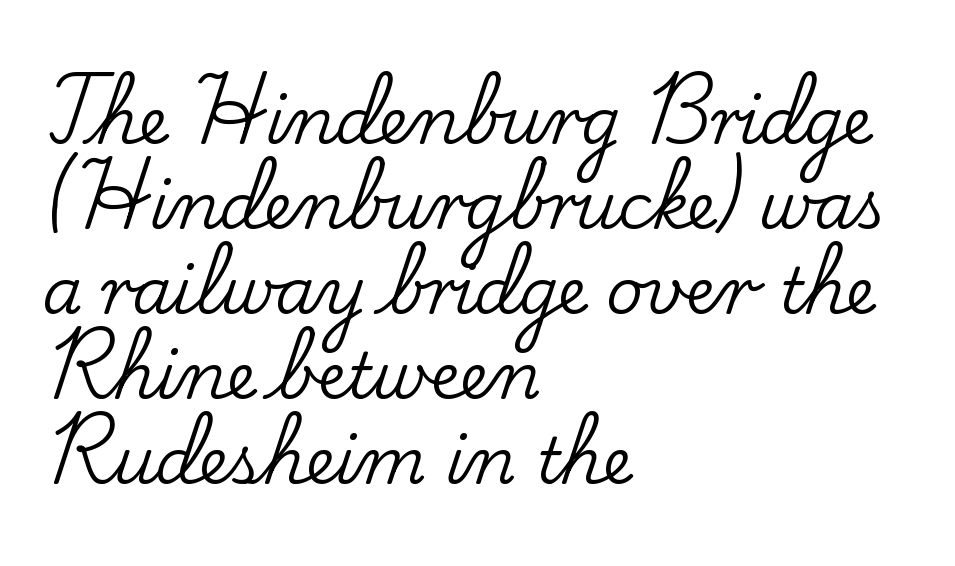
Q: Is the text italic (slanted)? A: Yes.
Q: Is the typeface a serif or a sans-serif typeface? A: Serif.
Q: Is the text underlined? A: No.
Q: How is the paragraph aligned? A: Left-aligned.
Q: Is the spacing between letters normal or unusually wide? A: Normal.
Q: Is the spacing between lines tight, normal or loose? A: Normal.
Q: Width (condensed, normal, or wide)? A: Normal.
Q: Stroke contrast? A: Low.
Q: x-height? A: Small.
Q: Monospaced? A: No.
